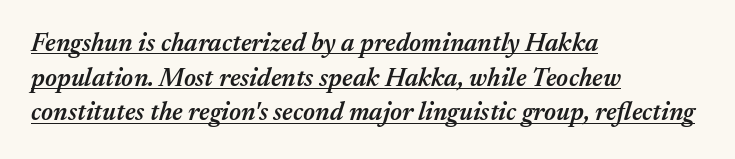
Q: Is the text bold? A: Semi-bold.
Q: Is the text italic (slanted)? A: Yes, it leans right by about 17 degrees.
Q: Is the text underlined? A: Yes.
Q: How is the paragraph aligned? A: Left-aligned.
Q: Is the spacing between letters normal or unusually wide? A: Normal.
Q: Is the spacing between lines tight, normal or loose? A: Normal.
